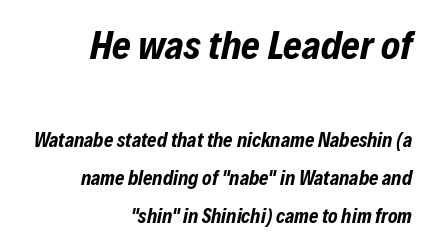
Q: Is the text bold? A: Yes.
Q: Is the text italic (slanted)? A: Yes, it leans right by about 12 degrees.
Q: Is the text underlined? A: No.
Q: How is the paragraph aligned? A: Right-aligned.
Q: Is the spacing between letters normal or unusually wide? A: Normal.
Q: Is the spacing between lines tight, normal or loose? A: Loose.
Q: Which block of text is set in a larger size, the first (top) or the second (bottom)? A: The first (top) one.
Q: Width (condensed, normal, or wide)? A: Condensed.
Q: Stroke contrast? A: Low.
Q: x-height? A: Medium.
Q: Monospaced? A: No.
